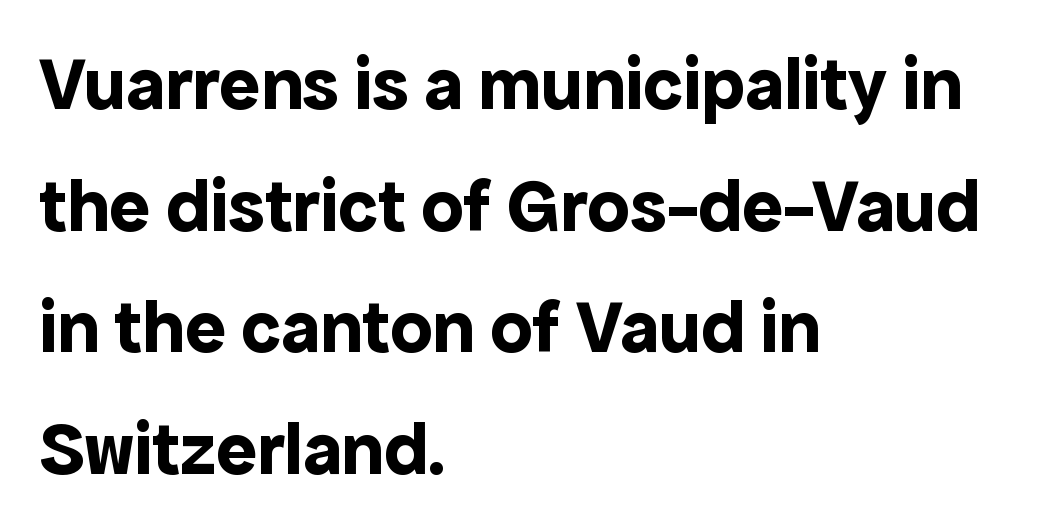
Q: Is the text bold? A: Yes.
Q: Is the text italic (slanted)? A: No, it is upright.
Q: Is the typeface a serif or a sans-serif typeface? A: Sans-serif.
Q: Is the text underlined? A: No.
Q: How is the paragraph aligned? A: Left-aligned.
Q: Is the spacing between letters normal or unusually wide? A: Normal.
Q: Is the spacing between lines tight, normal or loose? A: Normal.
Q: Width (condensed, normal, or wide)? A: Normal.
Q: x-height? A: Medium.
Q: Monospaced? A: No.
